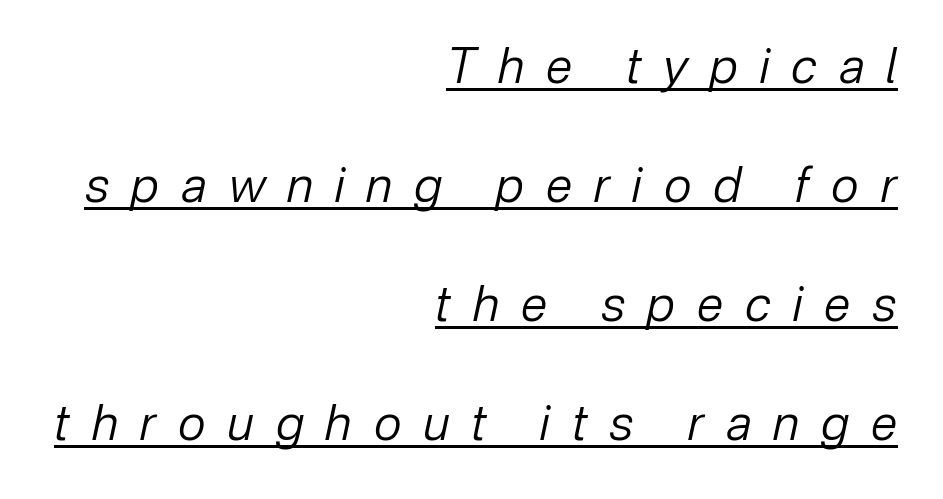
Honestly, the letter spacing is so wide it's the main thing you notice. The passage is arranged like a letterhead date or caption credit — flush right. Slant detected: the letters are inclined. This is underlined copy, the kind a proofreader might mark for attention. Compared with typical paragraphs, the rows here are farther apart. Is the stroke heavy? The answer is a plain regular-or-lighter.
